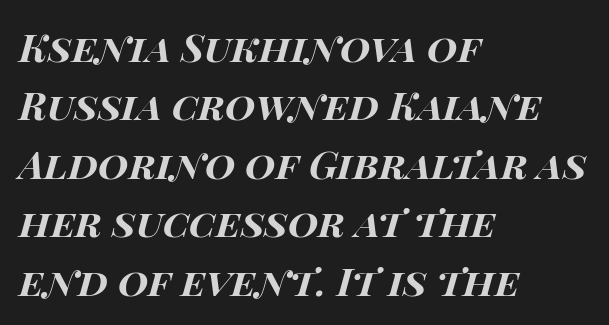
The space between consecutive lines is moderate. Nothing unusual about the tracking: characters are spaced as the font intends. This is oblique type, the kind used for emphasis or titles. No word sits above an underline. What weight is shown? A full bold with thick strokes.
